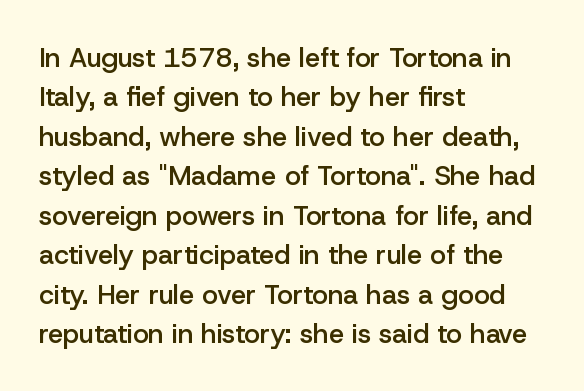
Q: Is the text bold? A: Semi-bold.
Q: Is the text italic (slanted)? A: No, it is upright.
Q: Is the text underlined? A: No.
Q: How is the paragraph aligned? A: Left-aligned.
Q: Is the spacing between letters normal or unusually wide? A: Normal.
Q: Is the spacing between lines tight, normal or loose? A: Normal.
